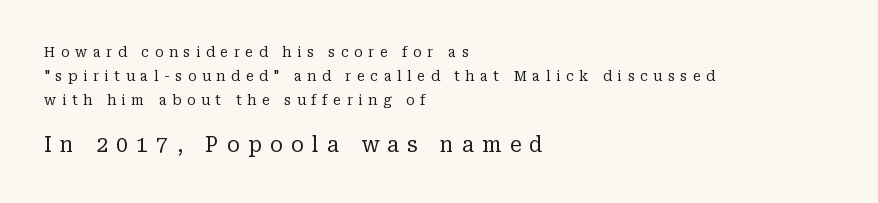
Q: Is the text bold? A: No.
Q: Is the text italic (slanted)? A: No, it is upright.
Q: Is the text underlined? A: No.
Q: How is the paragraph aligned? A: Left-aligned.
Q: Is the spacing between letters normal or unusually wide? A: Unusually wide.
Q: Is the spacing between lines tight, normal or loose? A: Normal.
Q: Which block of text is set in a larger size, the first (top) or the second (bottom)? A: The second (bottom) one.
